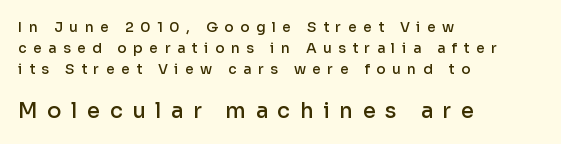
Every row of glyphs begins at an identical x-position on the left. Every character sits straight up, as roman type does. Does the leading feel generous? No, just average. The letterforms stand isolated, each surrounded by extra space. Nobody drew a line under any word here.
